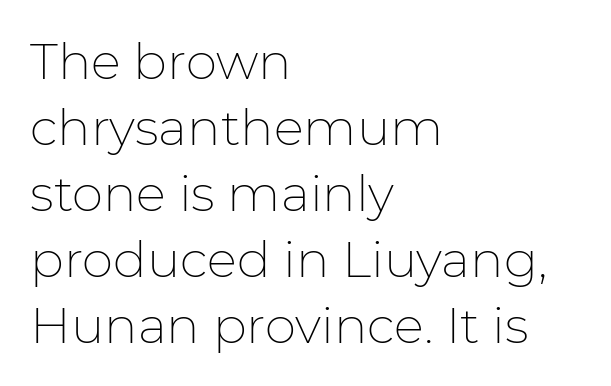
{"serif": "no", "italic": "no", "bold": "no", "weight": "thin", "width": "normal", "stroke_contrast": "low", "x_height": "medium", "monospaced": "no", "underline": "no", "align": "left", "line_spacing": "normal", "line_spacing_ratio": 1.32, "letter_spacing": "normal", "letter_spacing_em": 0.0, "glyph_px": 50}
